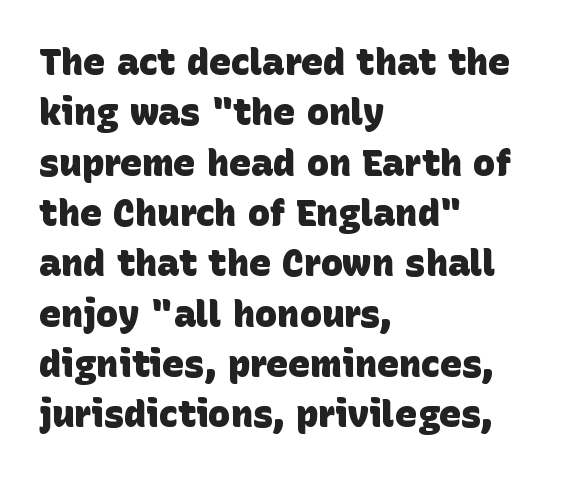
Note the varied advance widths — an 'i' is clearly narrower than an 'm'. A sans-serif font was chosen for this passage. Chunky letters — that's bold for sure. The rag falls on the right side of this text block. Plain, unruled lines of type.
